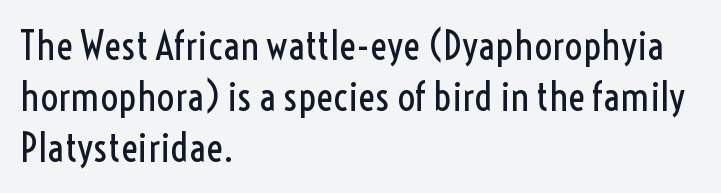
No extra ink here — the face is not bold. Is the block centered? No — it sits flush against the left margin. Summary of vertical rhythm: regular, with standard interline spacing. This sample has the flowing, uneven cadence of proportional lettering.
